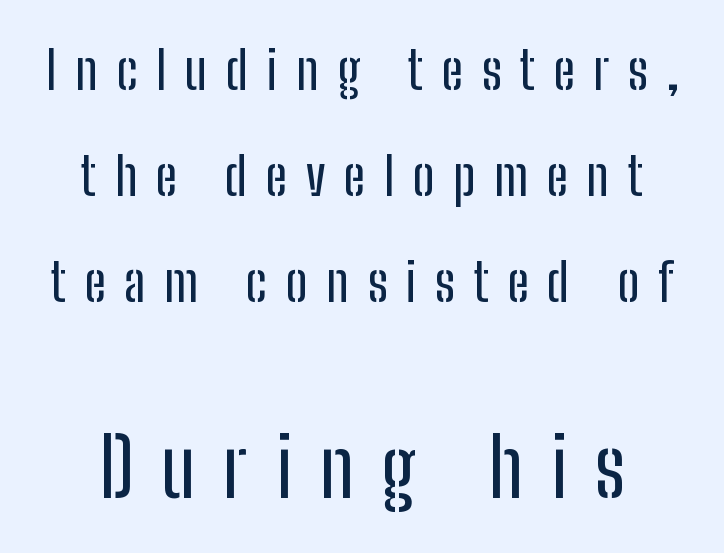
The axis of the letterforms is exactly vertical. You could not count columns in this text — the font is proportionally spaced. Characters follow at a spacing far wider than the type designer built in. The space beneath each line is pristine and unruled.
